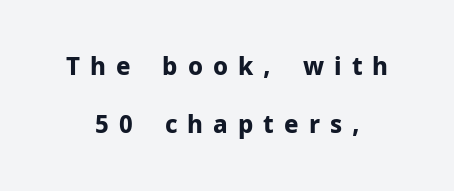
The image shows 24 px bold type, upright; set centered, loose line spacing (2.42x), unusually wide letter spacing (+0.42 em), not underlined.
